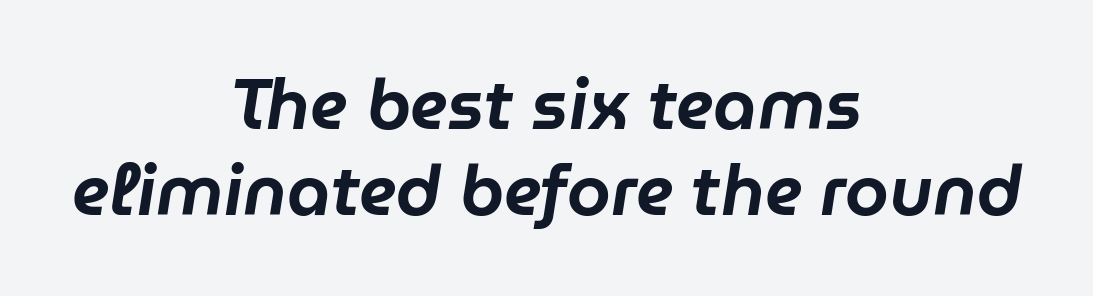
Q: Is the text italic (slanted)? A: Yes, it leans right by about 9 degrees.
Q: Is the text underlined? A: No.
Q: How is the paragraph aligned? A: Centered.
Q: Is the spacing between letters normal or unusually wide? A: Normal.
Q: Width (condensed, normal, or wide)? A: Normal.
Q: Stroke contrast? A: Low.
Q: x-height? A: Medium.
Q: Monospaced? A: No.
